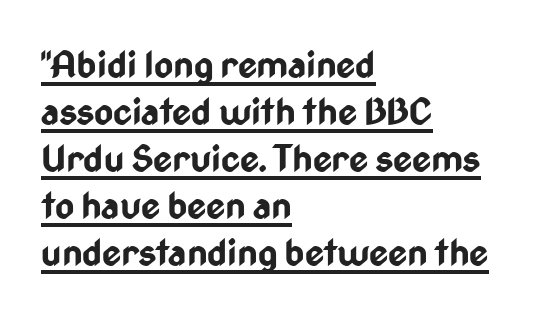
You could call the tracking neutral — neither tight nor loose. These lines sit exactly where default settings would place them. The paragraph has a hard left edge and a soft right edge. In terms of weight, the rendering is a true, heavy bold. The words here are underlined.
